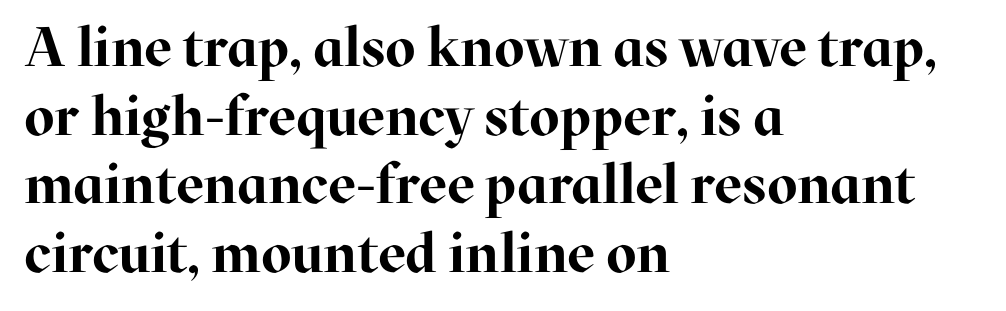
{"serif": "yes", "italic": "no", "bold": "yes", "weight": "bold", "width": "normal", "stroke_contrast": "high", "x_height": "medium", "monospaced": "no", "underline": "no", "align": "left", "line_spacing": "normal", "line_spacing_ratio": 1.25, "letter_spacing": "normal", "letter_spacing_em": 0.0, "glyph_px": 55}
